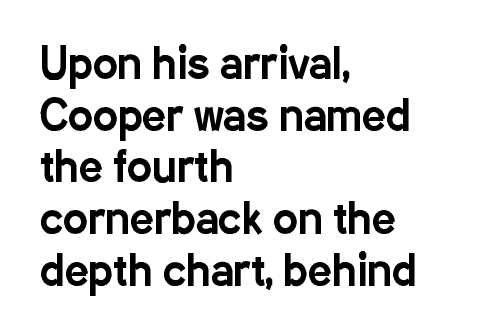
Note the varied advance widths — an 'i' is clearly narrower than an 'm'. Nobody touched the tracking dial on this one. Upright lettering throughout. These lines are composed in type without serifs. Notice how the passage keeps a crisp vertical edge on the left only.
